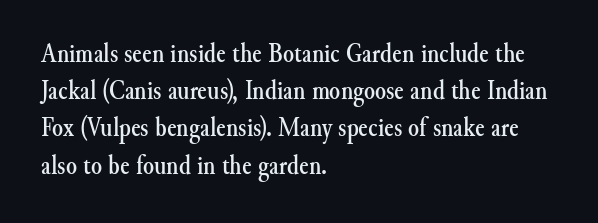
{"serif": "yes", "italic": "no", "width": "normal", "stroke_contrast": "medium", "x_height": "small", "monospaced": "no", "underline": "no", "align": "left", "line_spacing": "normal", "line_spacing_ratio": 1.33, "letter_spacing": "normal", "letter_spacing_em": 0.0, "glyph_px": 28}
